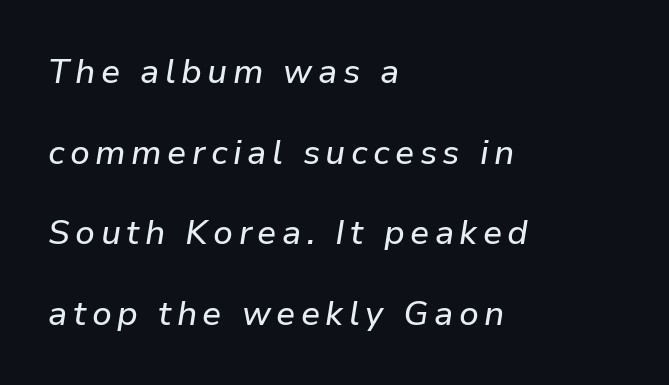
The image shows 34 px text type, italic (leaning right); set left-aligned, loose line spacing (2.37x), not underlined; low stroke contrast and a medium x-height.
